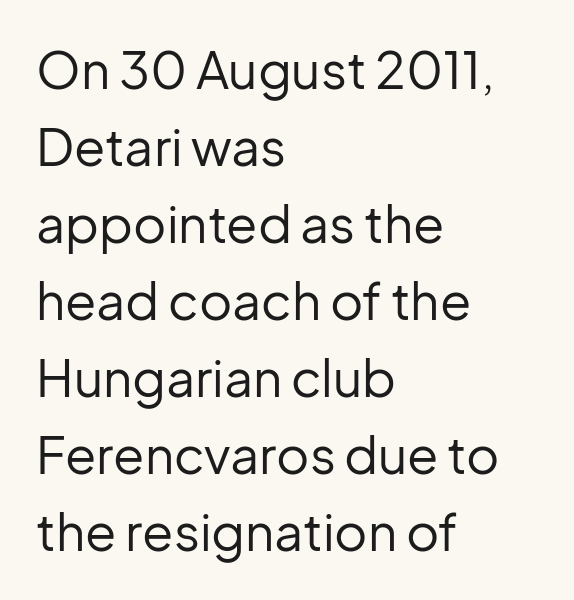
{"serif": "no", "italic": "no", "bold": "no", "weight": "regular", "width": "normal", "stroke_contrast": "low", "x_height": "medium", "monospaced": "no", "underline": "no", "align": "left", "line_spacing": "normal", "line_spacing_ratio": 1.51, "letter_spacing": "normal", "letter_spacing_em": 0.0, "glyph_px": 51}
